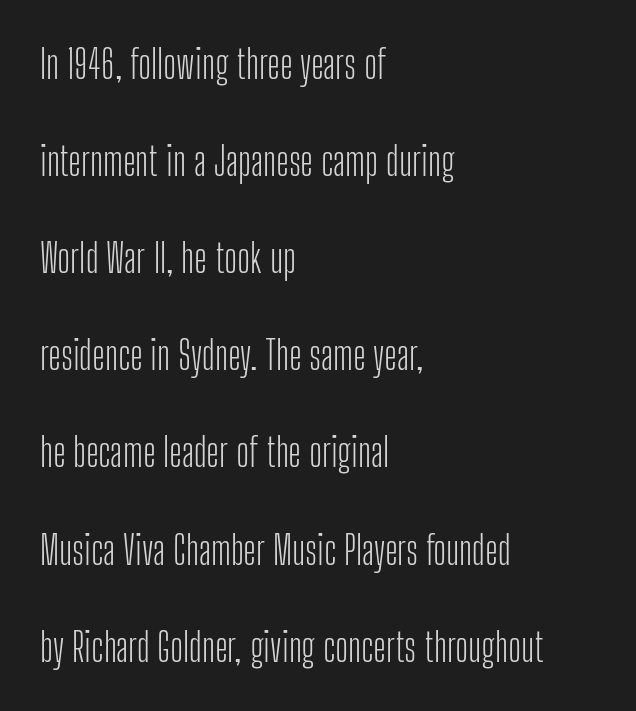
Looks like regular typesetting: each glyph gets only the width it needs. Compared with typical paragraphs, the rows here are farther apart. Horizontal alignment here is leftward, the default for most running prose. The face used here is rendered with its standard letterfit.
